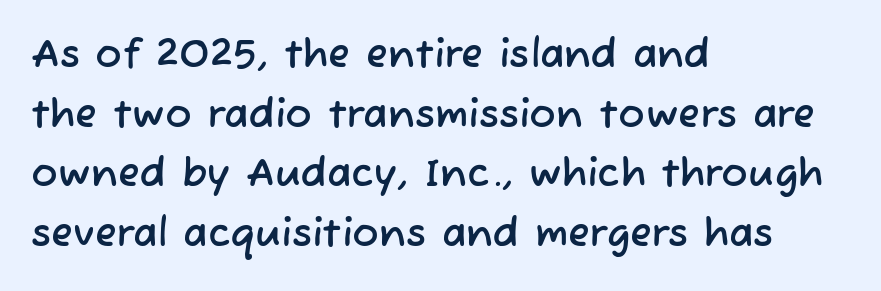
Q: Is the typeface a serif or a sans-serif typeface? A: Sans-serif.
Q: Is the text underlined? A: No.
Q: How is the paragraph aligned? A: Left-aligned.
Q: Is the spacing between letters normal or unusually wide? A: Normal.
Q: Is the spacing between lines tight, normal or loose? A: Normal.
Q: Width (condensed, normal, or wide)? A: Normal.
Q: Stroke contrast? A: Low.
Q: x-height? A: Medium.
Q: Monospaced? A: No.
